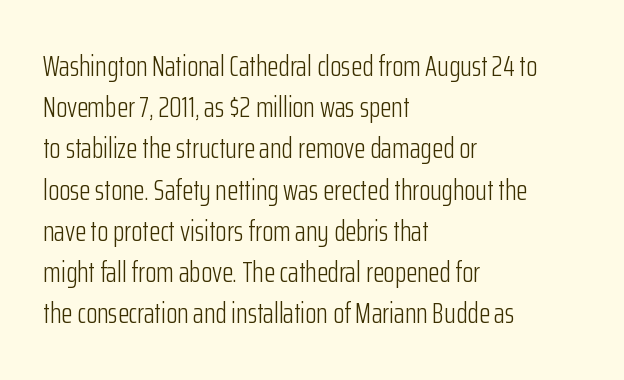
Q: Is the text bold? A: No.
Q: Is the text italic (slanted)? A: No, it is upright.
Q: Is the typeface a serif or a sans-serif typeface? A: Sans-serif.
Q: Is the text underlined? A: No.
Q: How is the paragraph aligned? A: Left-aligned.
Q: Is the spacing between letters normal or unusually wide? A: Normal.
Q: Is the spacing between lines tight, normal or loose? A: Normal.
Q: Width (condensed, normal, or wide)? A: Condensed.
Q: Stroke contrast? A: Low.
Q: x-height? A: Medium.
Q: Monospaced? A: No.
